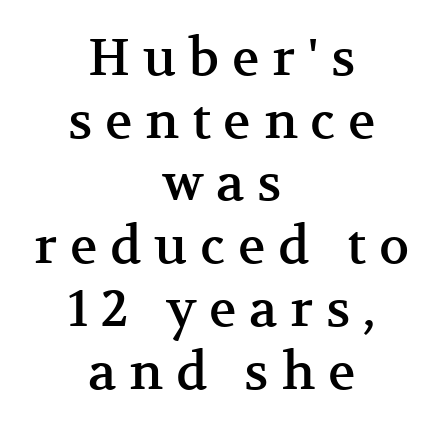
{"serif": "yes", "italic": "no", "width": "normal", "stroke_contrast": "medium", "x_height": "medium", "monospaced": "no", "underline": "no", "align": "center", "line_spacing_ratio": 1.23, "letter_spacing": "wide", "letter_spacing_em": 0.25, "glyph_px": 51}
